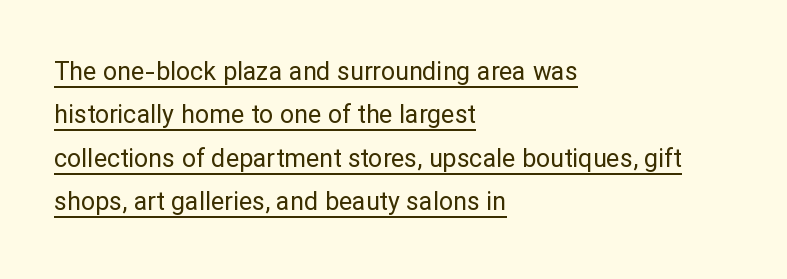
Q: Is the text bold? A: No.
Q: Is the text italic (slanted)? A: No, it is upright.
Q: Is the text underlined? A: Yes.
Q: How is the paragraph aligned? A: Left-aligned.
Q: Is the spacing between letters normal or unusually wide? A: Normal.
